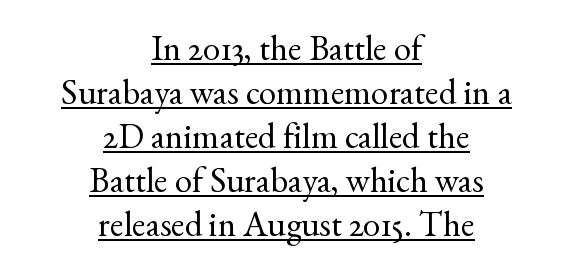
{"serif": "yes", "italic": "no", "bold": "no", "weight": "regular", "width": "normal", "x_height": "small", "monospaced": "no", "underline": "yes", "align": "center", "line_spacing": "normal", "line_spacing_ratio": 1.26, "letter_spacing": "normal", "letter_spacing_em": 0.0, "glyph_px": 35}
